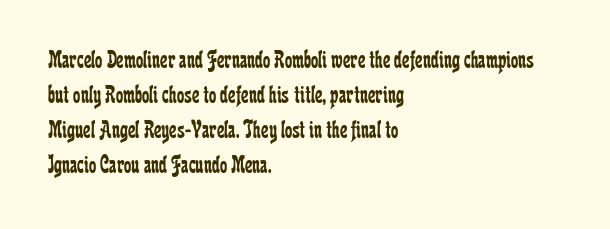
The image shows 26 px text type, upright; set left-aligned, normal line spacing (1.35x), normal letter spacing, not underlined.
